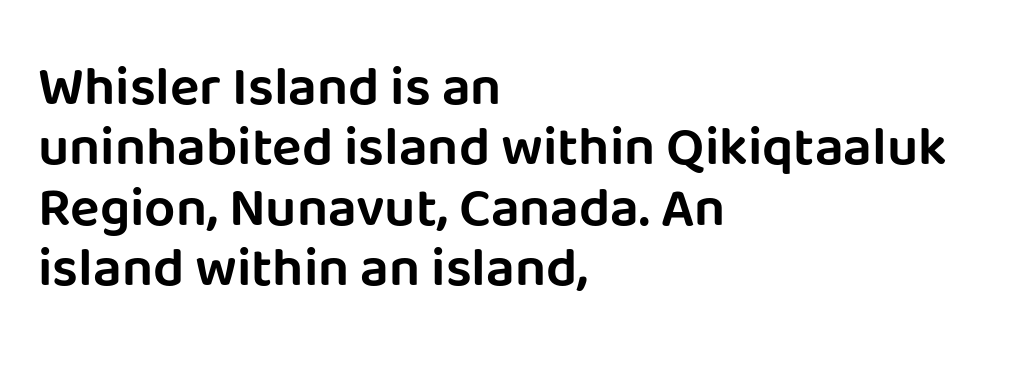
Q: Is the text italic (slanted)? A: No, it is upright.
Q: Is the typeface a serif or a sans-serif typeface? A: Sans-serif.
Q: Is the text underlined? A: No.
Q: How is the paragraph aligned? A: Left-aligned.
Q: Is the spacing between letters normal or unusually wide? A: Normal.
Q: Is the spacing between lines tight, normal or loose? A: Tight.
Q: Width (condensed, normal, or wide)? A: Normal.
Q: Stroke contrast? A: Low.
Q: x-height? A: Large.
Q: Monospaced? A: No.
